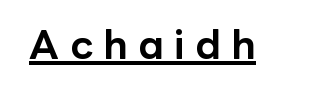
The image shows 40 px bold sans-serif type, upright; set unusually wide letter spacing (+0.26 em), underlined; low stroke contrast and a medium x-height.
